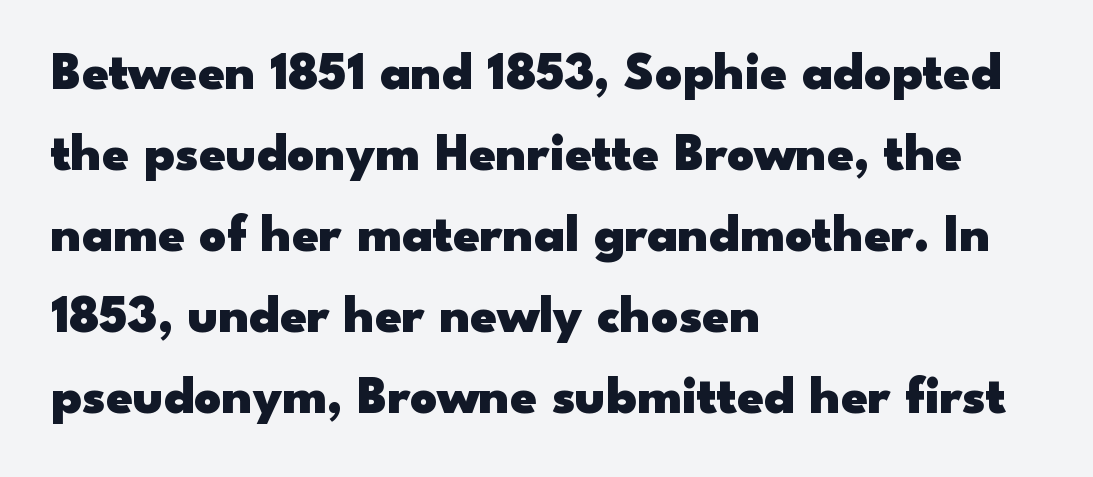
The face used here is rendered with its standard letterfit. These lines are set flush left with a ragged right edge. Nothing sits at the stroke ends, so this counts as sans-serif. Interline gaps are of average width in this sample. Unlike italic type, these characters show no tilt at all.
